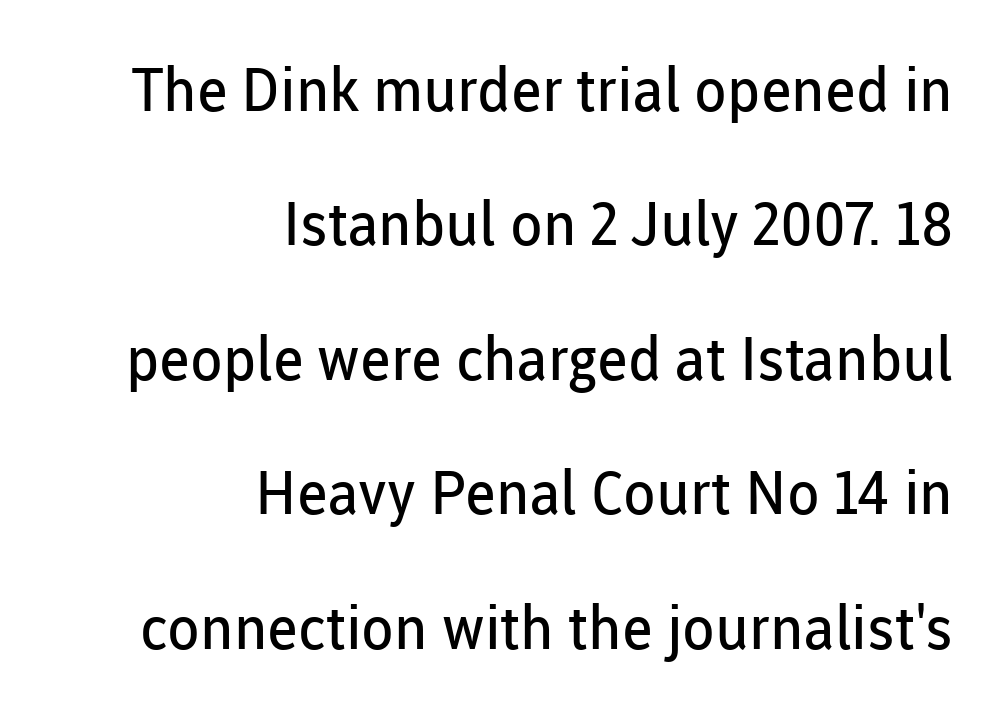
Q: Is the text bold? A: No.
Q: Is the text italic (slanted)? A: No, it is upright.
Q: Is the typeface a serif or a sans-serif typeface? A: Sans-serif.
Q: Is the text underlined? A: No.
Q: How is the paragraph aligned? A: Right-aligned.
Q: Is the spacing between letters normal or unusually wide? A: Normal.
Q: Is the spacing between lines tight, normal or loose? A: Loose.
Q: Width (condensed, normal, or wide)? A: Normal.
Q: Stroke contrast? A: Low.
Q: x-height? A: Medium.
Q: Monospaced? A: No.
